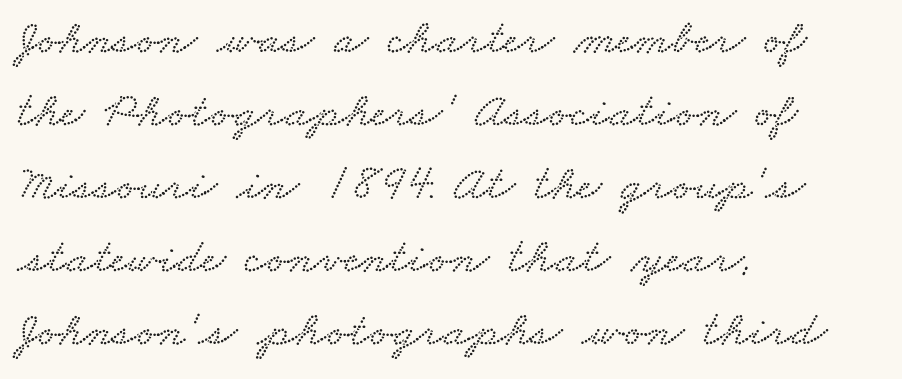
{"width": "wide", "stroke_contrast": "low", "x_height": "small", "monospaced": "no", "underline": "no", "align": "left", "line_spacing": "normal", "line_spacing_ratio": 1.46, "letter_spacing": "normal", "letter_spacing_em": 0.0, "glyph_px": 50}
